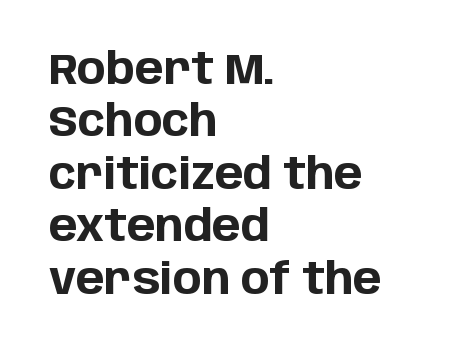
This is roman type, the default non-slanted kind. Character widths vary here, with narrow letters taking less room than wide ones. The rag falls on the right side of this text block. Decoration check: the copy has no underline. Typographically, this falls in the sans-serif category.
